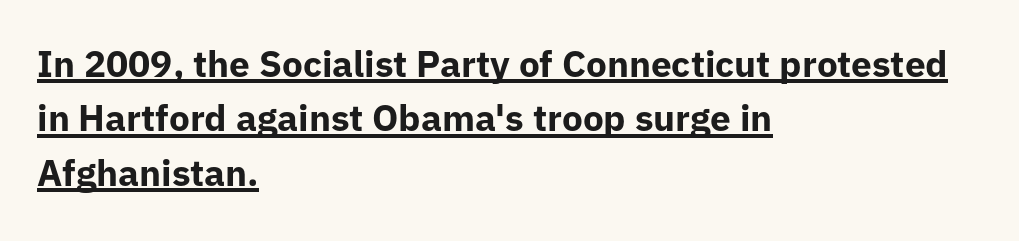
{"serif": "no", "italic": "no", "bold": "yes", "weight": "bold", "width": "normal", "stroke_contrast": "low", "x_height": "medium", "monospaced": "no", "underline": "yes", "align": "left", "line_spacing": "normal", "line_spacing_ratio": 1.47, "letter_spacing": "normal", "letter_spacing_em": 0.0, "glyph_px": 37}
